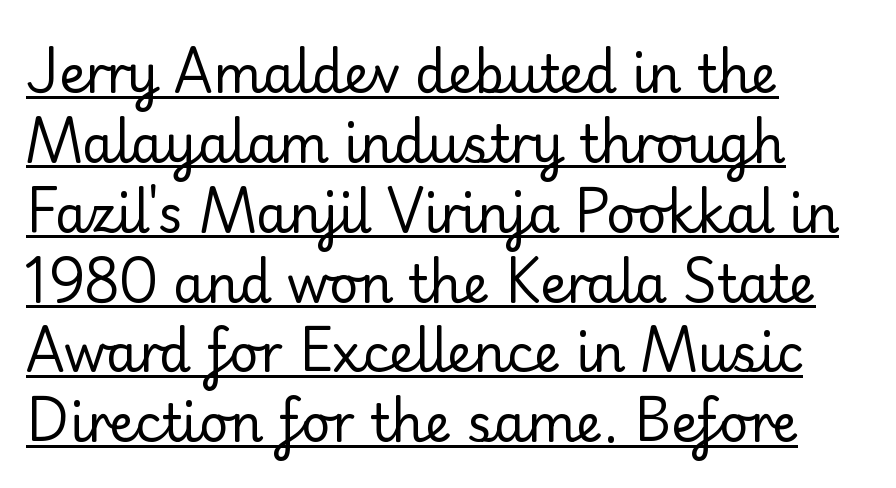
Q: Is the text bold? A: No.
Q: Is the text italic (slanted)? A: No, it is upright.
Q: Is the typeface a serif or a sans-serif typeface? A: Serif.
Q: Is the text underlined? A: Yes.
Q: How is the paragraph aligned? A: Left-aligned.
Q: Is the spacing between letters normal or unusually wide? A: Normal.
Q: Is the spacing between lines tight, normal or loose? A: Normal.
Q: Width (condensed, normal, or wide)? A: Normal.
Q: Stroke contrast? A: Low.
Q: x-height? A: Small.
Q: Monospaced? A: No.
